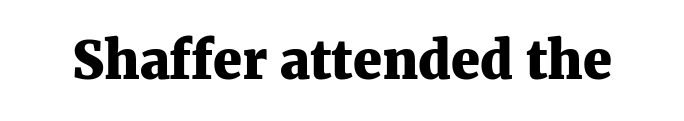
The image shows 52 px heavy serif type, upright; set normal letter spacing, not underlined; medium stroke contrast and a medium x-height.
